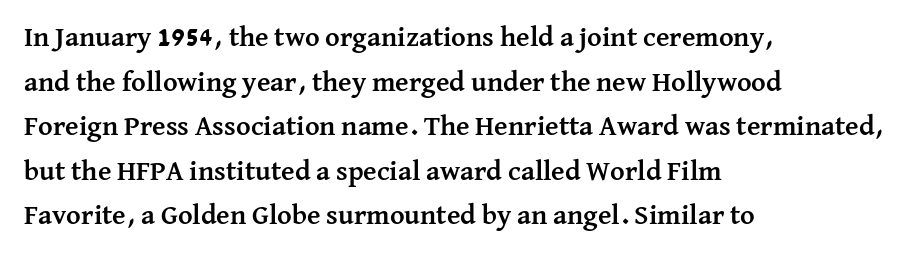
Does the type have serifs? Yes, each stem ends in a small foot. The block of text has a typical density, with ordinary space between rows. The letters stand upright; this is a roman face. Each letter keeps its own natural width here, so spacing adapts to shape.
